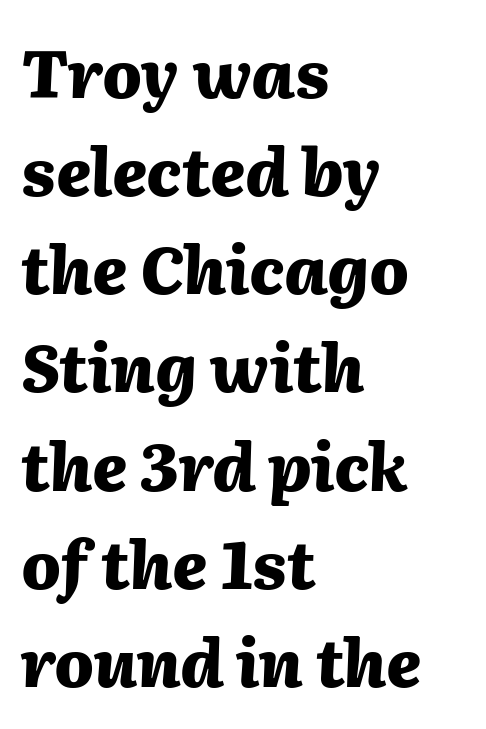
The image shows 65 px heavy type, italic (leaning right); set left-aligned, normal line spacing (1.51x), normal letter spacing, not underlined; medium stroke contrast and a medium x-height.
